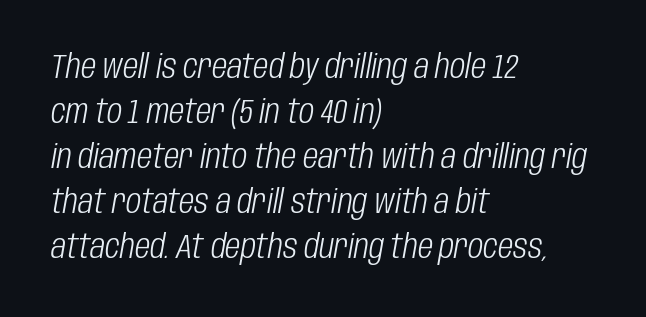
The image shows 33 px light, condensed type, italic (leaning right); set left-aligned, normal line spacing (1.36x), normal letter spacing, not underlined; low stroke contrast and a large x-height.
